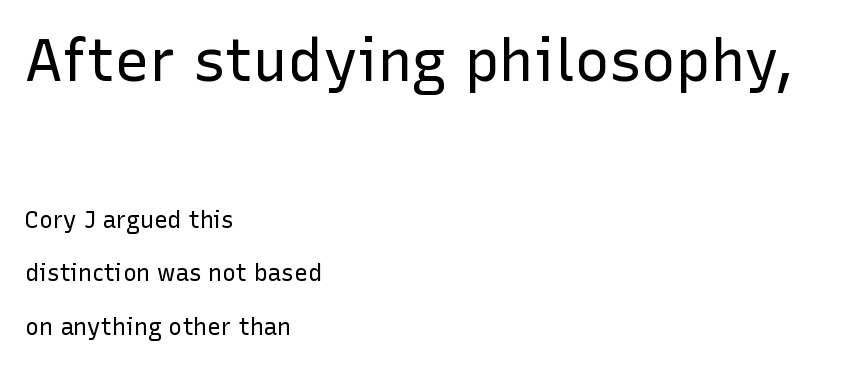
Q: Is the text bold? A: No.
Q: Is the text italic (slanted)? A: No, it is upright.
Q: Is the typeface a serif or a sans-serif typeface? A: Sans-serif.
Q: Is the text underlined? A: No.
Q: How is the paragraph aligned? A: Left-aligned.
Q: Is the spacing between letters normal or unusually wide? A: Normal.
Q: Is the spacing between lines tight, normal or loose? A: Loose.
Q: Which block of text is set in a larger size, the first (top) or the second (bottom)? A: The first (top) one.
Q: Width (condensed, normal, or wide)? A: Normal.
Q: Stroke contrast? A: Low.
Q: x-height? A: Medium.
Q: Monospaced? A: No.
